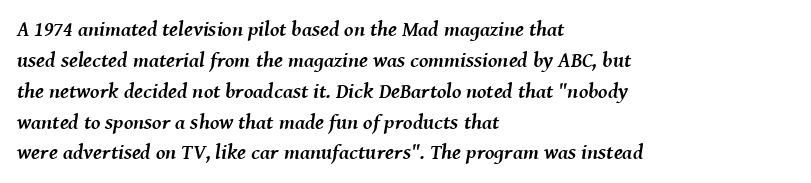
{"italic": "yes", "lean": "right", "slant_degrees": 8, "bold": "yes", "underline": "no", "align": "left", "line_spacing": "normal", "line_spacing_ratio": 1.47, "letter_spacing": "normal", "letter_spacing_em": 0.0, "glyph_px": 21}
